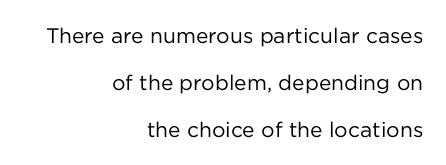
Q: Is the text bold? A: No.
Q: Is the text italic (slanted)? A: No, it is upright.
Q: Is the text underlined? A: No.
Q: How is the paragraph aligned? A: Right-aligned.
Q: Is the spacing between letters normal or unusually wide? A: Normal.
Q: Is the spacing between lines tight, normal or loose? A: Loose.
